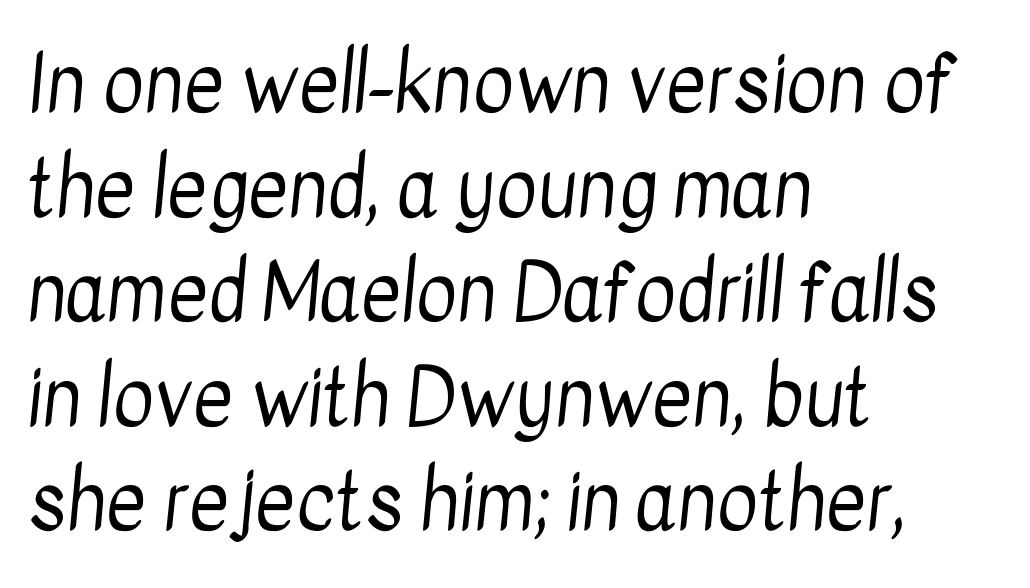
The image shows 78 px regular-weight, condensed sans-serif type; set left-aligned, normal line spacing (1.34x), normal letter spacing, not underlined; low stroke contrast and a medium x-height.
